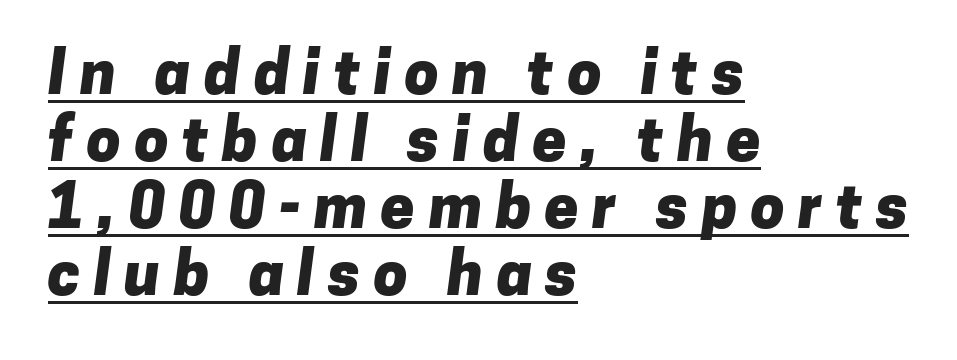
The image shows 61 px heavy sans-serif type; set left-aligned, tight line spacing (1.1x), unusually wide letter spacing (+0.22 em), underlined; low stroke contrast and a medium x-height.
